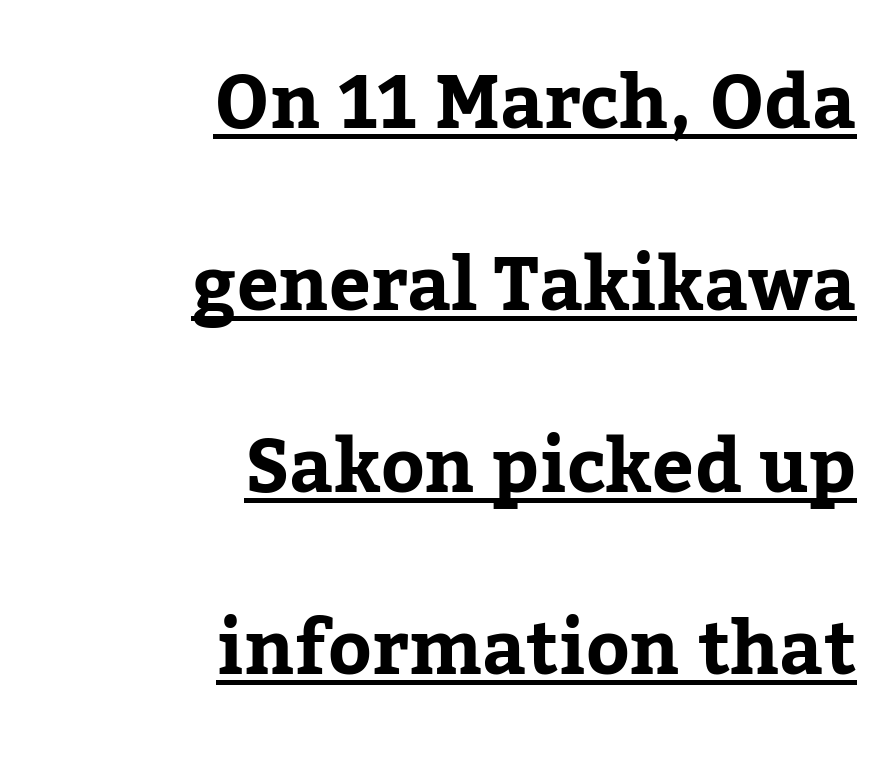
Q: Is the text bold? A: Yes.
Q: Is the text italic (slanted)? A: No, it is upright.
Q: Is the typeface a serif or a sans-serif typeface? A: Serif.
Q: Is the text underlined? A: Yes.
Q: How is the paragraph aligned? A: Right-aligned.
Q: Is the spacing between letters normal or unusually wide? A: Normal.
Q: Is the spacing between lines tight, normal or loose? A: Loose.
Q: Width (condensed, normal, or wide)? A: Normal.
Q: Stroke contrast? A: Low.
Q: x-height? A: Medium.
Q: Monospaced? A: No.
